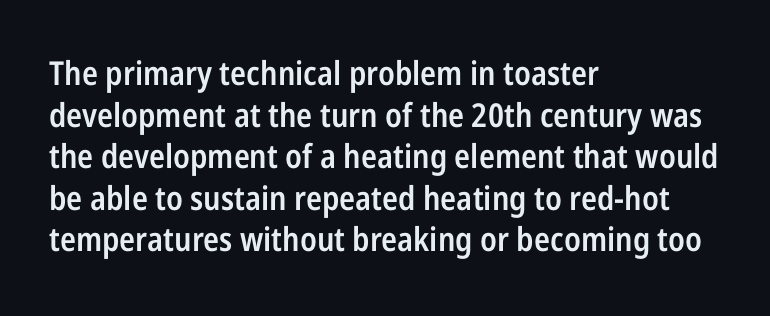
Q: Is the text bold? A: Semi-bold.
Q: Is the text italic (slanted)? A: No, it is upright.
Q: Is the typeface a serif or a sans-serif typeface? A: Sans-serif.
Q: Is the text underlined? A: No.
Q: How is the paragraph aligned? A: Left-aligned.
Q: Is the spacing between letters normal or unusually wide? A: Normal.
Q: Is the spacing between lines tight, normal or loose? A: Normal.
Q: Width (condensed, normal, or wide)? A: Condensed.
Q: Stroke contrast? A: Low.
Q: x-height? A: Medium.
Q: Monospaced? A: No.
